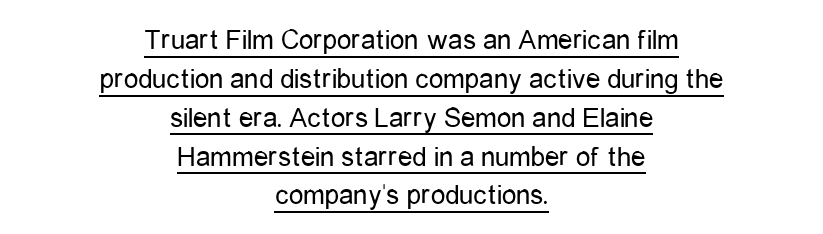
{"serif": "no", "italic": "no", "bold": "no", "weight": "regular", "width": "condensed", "stroke_contrast": "low", "x_height": "medium", "monospaced": "no", "underline": "yes", "align": "center", "line_spacing": "normal", "line_spacing_ratio": 1.34, "letter_spacing": "normal", "letter_spacing_em": 0.0, "glyph_px": 29}
